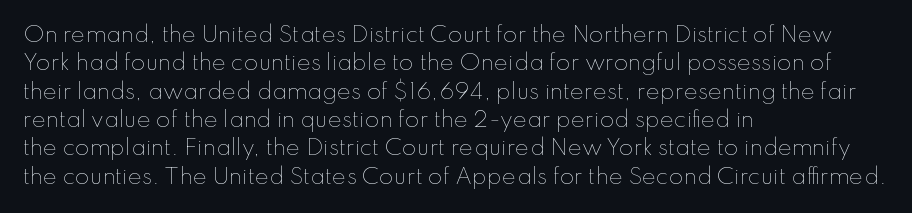
Q: Is the text bold? A: No.
Q: Is the text italic (slanted)? A: No, it is upright.
Q: Is the text underlined? A: No.
Q: How is the paragraph aligned? A: Left-aligned.
Q: Is the spacing between letters normal or unusually wide? A: Normal.
Q: Is the spacing between lines tight, normal or loose? A: Normal.
